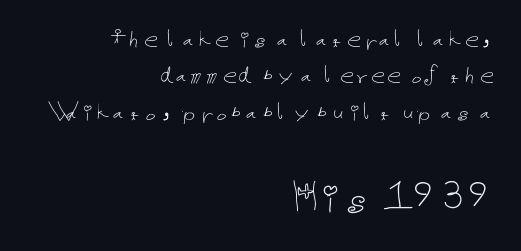
{"italic": "no", "bold": "no", "weight": "thin", "width": "normal", "stroke_contrast": "low", "x_height": "medium", "underline": "no", "align": "right", "line_spacing": "normal", "line_spacing_ratio": 1.3, "letter_spacing": "normal", "letter_spacing_em": 0.0, "larger_block": "second", "size_ratio": 1.75, "glyph_px": 49}
